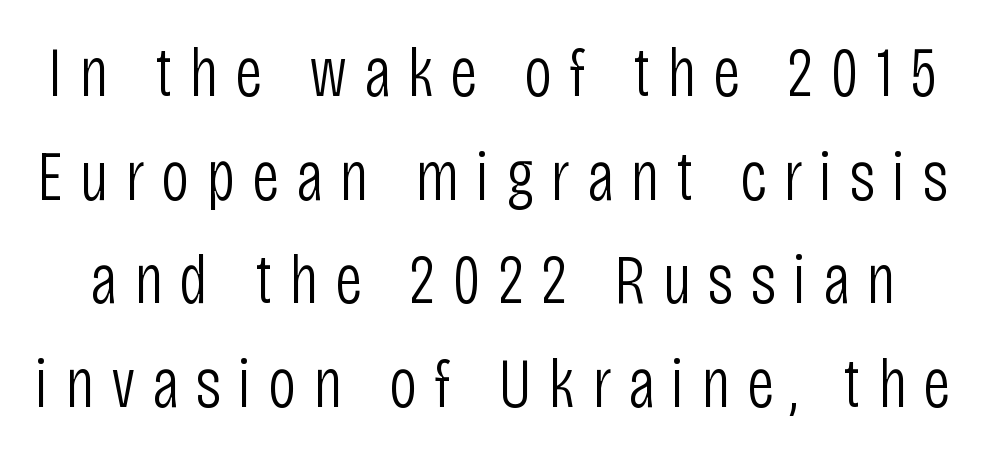
Q: Is the text bold? A: No.
Q: Is the text italic (slanted)? A: No, it is upright.
Q: Is the typeface a serif or a sans-serif typeface? A: Sans-serif.
Q: Is the text underlined? A: No.
Q: Is the spacing between letters normal or unusually wide? A: Unusually wide.
Q: Is the spacing between lines tight, normal or loose? A: Normal.
Q: Width (condensed, normal, or wide)? A: Condensed.
Q: Stroke contrast? A: Low.
Q: x-height? A: Large.
Q: Monospaced? A: No.
